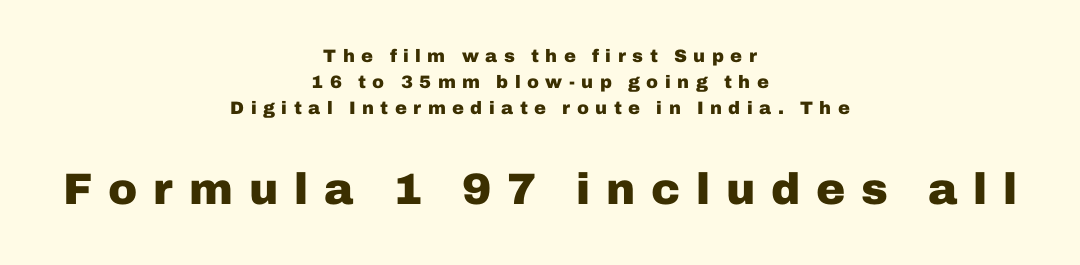
The image shows 44 px heavy sans-serif type, upright; set centered, normal line spacing (1.44x), unusually wide letter spacing (+0.36 em), not underlined; the second (bottom) block is 2.44x larger; low stroke contrast and a medium x-height.
